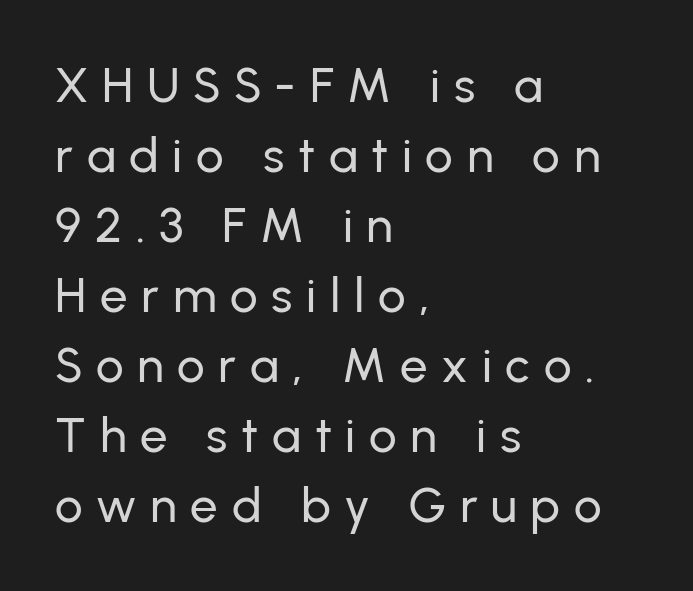
{"serif": "no", "italic": "no", "width": "normal", "stroke_contrast": "low", "x_height": "medium", "monospaced": "no", "underline": "no", "align": "left", "line_spacing": "normal", "line_spacing_ratio": 1.43, "letter_spacing": "wide", "letter_spacing_em": 0.28, "glyph_px": 49}
